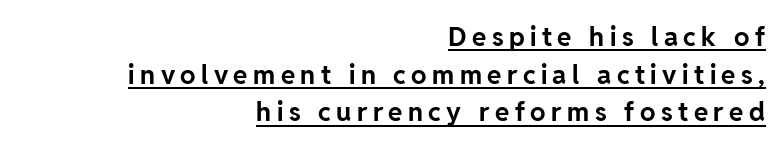
Each line ends at the same right margin while the left side varies. Substantial extra tracking has been applied to these lines. As a designer I'd log this as weight 700, bold. This rendering features underlined lettering.
